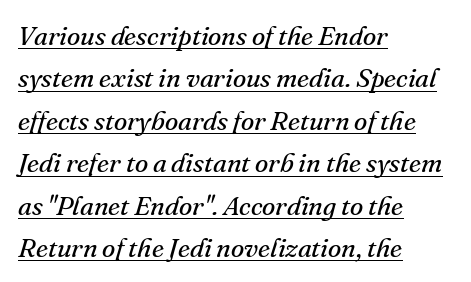
This sample uses an oblique cut, with every glyph tilted off the vertical. Is there an underline? Yes — a line sits under the letters. Visually the block forms a straight wall on the left and a jagged coastline on the right. Quick note: interline space is typical.
